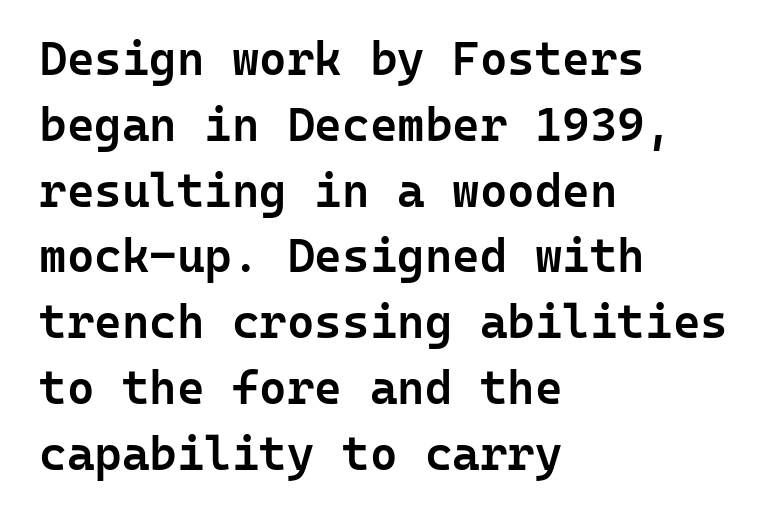
The image shows 47 px semibold sans-serif type, upright, monospaced; set left-aligned, normal line spacing (1.4x), normal letter spacing, not underlined; low stroke contrast and a medium x-height.
